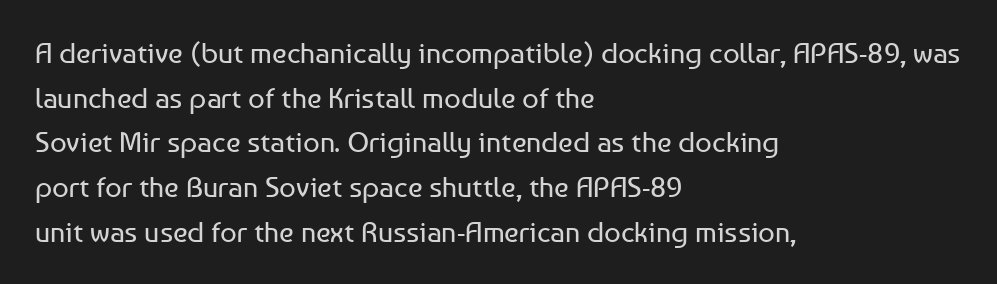
The image shows 29 px regular-weight sans-serif type, upright; set left-aligned, normal line spacing (1.54x), normal letter spacing, not underlined; low stroke contrast and a medium x-height.
